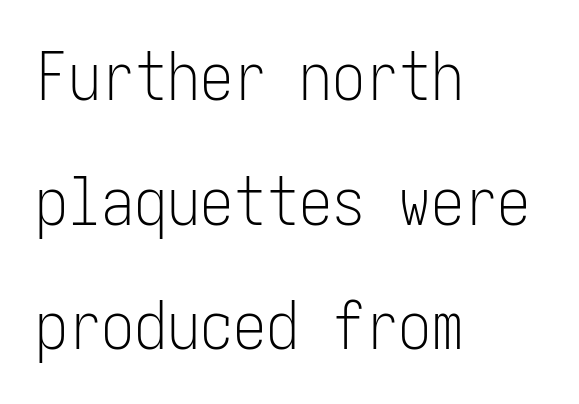
Q: Is the text bold? A: No.
Q: Is the text italic (slanted)? A: No, it is upright.
Q: Is the typeface a serif or a sans-serif typeface? A: Sans-serif.
Q: Is the text underlined? A: No.
Q: How is the paragraph aligned? A: Left-aligned.
Q: Is the spacing between letters normal or unusually wide? A: Normal.
Q: Width (condensed, normal, or wide)? A: Condensed.
Q: Stroke contrast? A: Low.
Q: x-height? A: Medium.
